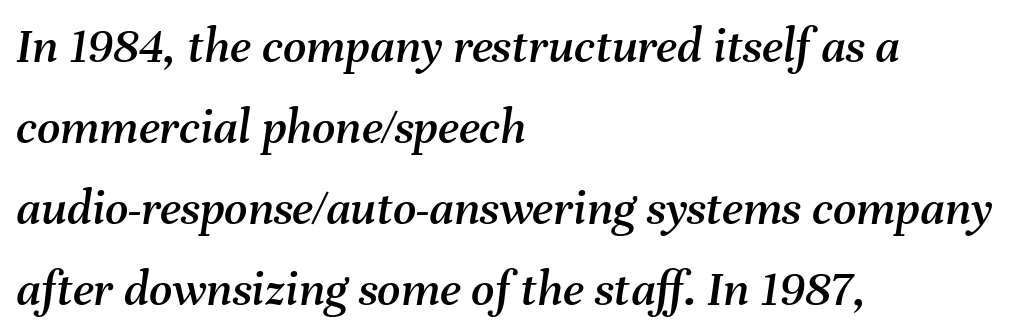
Q: Is the text italic (slanted)? A: Yes, it leans right by about 8 degrees.
Q: Is the text underlined? A: No.
Q: How is the paragraph aligned? A: Left-aligned.
Q: Is the spacing between letters normal or unusually wide? A: Normal.
Q: Is the spacing between lines tight, normal or loose? A: Normal.
Q: Width (condensed, normal, or wide)? A: Normal.
Q: Stroke contrast? A: Medium.
Q: x-height? A: Medium.
Q: Monospaced? A: No.
